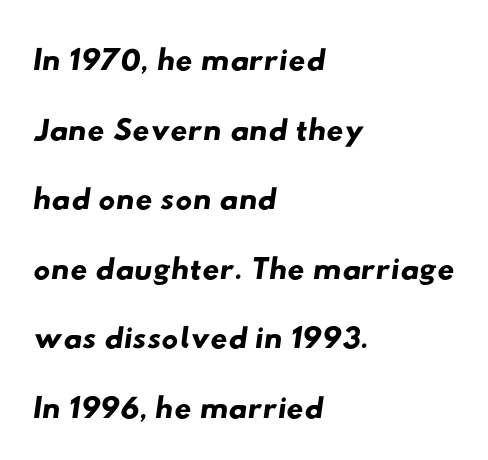
Q: Is the typeface a serif or a sans-serif typeface? A: Sans-serif.
Q: Is the text underlined? A: No.
Q: How is the paragraph aligned? A: Left-aligned.
Q: Is the spacing between letters normal or unusually wide? A: Normal.
Q: Is the spacing between lines tight, normal or loose? A: Normal.
Q: Width (condensed, normal, or wide)? A: Wide.
Q: Stroke contrast? A: Low.
Q: x-height? A: Small.
Q: Monospaced? A: No.
